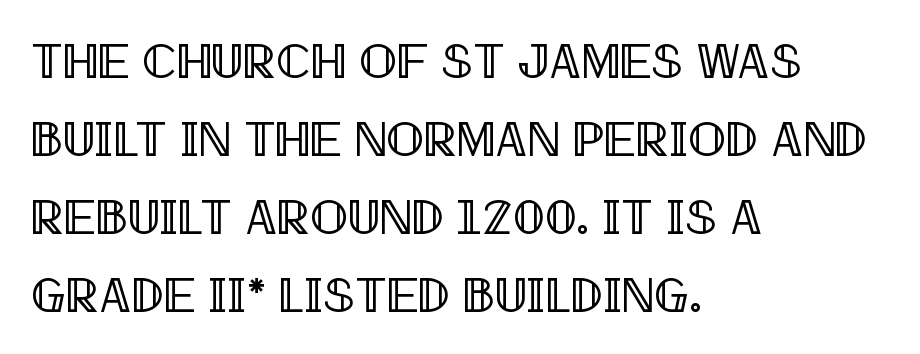
Ordinary non-slanted type is in use. Tracking value appears to be zero — textbook default spacing. The line-height multiplier appears to be the usual default. Is this a fixed-width face? No — the glyphs have proportional, varying widths.
